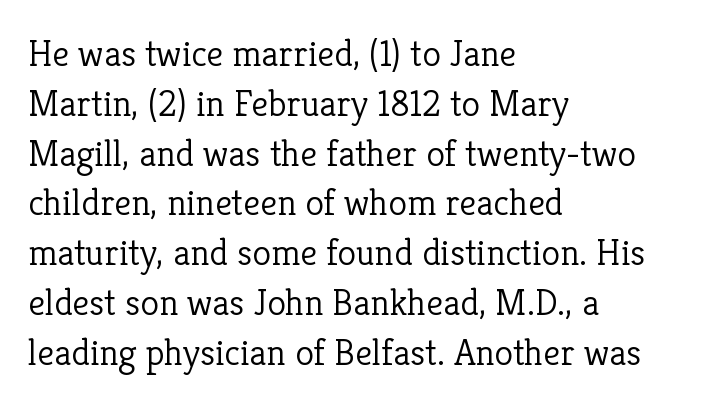
In terms of letterform style, serifs are clearly present. The passage is arranged the way most books set body copy — flush left. Nope, not italic — everything's standing straight. Weight class: somewhere from thin through regular. Beneath every word, the page is bare. Do the characters align in a grid? No, the font is proportional.
